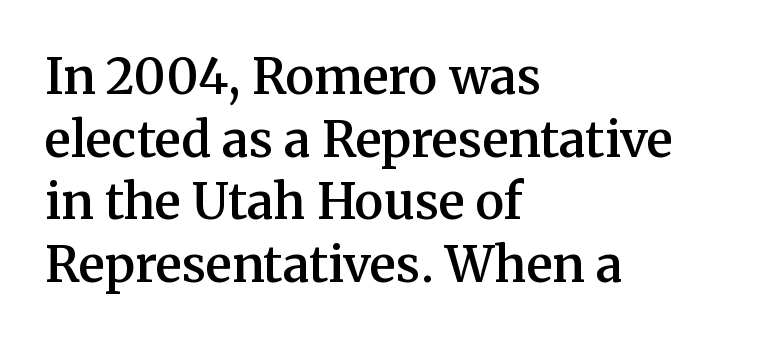
The image shows 49 px semibold serif type, upright; set left-aligned, normal line spacing (1.28x), normal letter spacing, not underlined; medium stroke contrast and a medium x-height.
